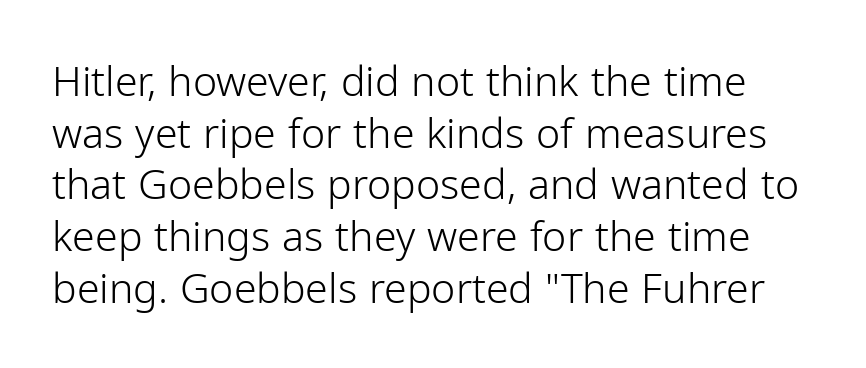
The image shows 41 px light sans-serif type, upright; set normal line spacing (1.26x), normal letter spacing, not underlined; low stroke contrast and a medium x-height.
